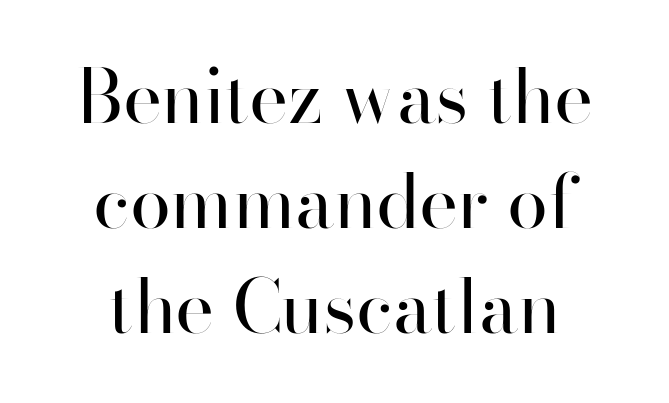
{"serif": "no", "italic": "no", "bold": "no", "weight": "regular", "width": "normal", "stroke_contrast": "high", "x_height": "small", "monospaced": "no", "underline": "no", "align": "center", "line_spacing": "normal", "line_spacing_ratio": 1.42, "letter_spacing": "normal", "letter_spacing_em": 0.0, "glyph_px": 74}
